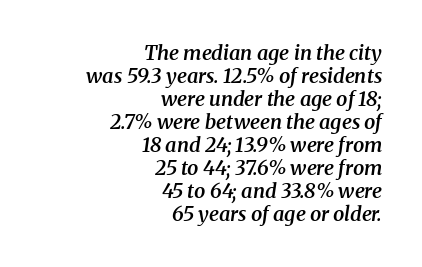
Q: Is the text bold? A: Semi-bold.
Q: Is the text italic (slanted)? A: Yes, it leans right by about 8 degrees.
Q: Is the text underlined? A: No.
Q: How is the paragraph aligned? A: Right-aligned.
Q: Is the spacing between letters normal or unusually wide? A: Normal.
Q: Is the spacing between lines tight, normal or loose? A: Tight.
